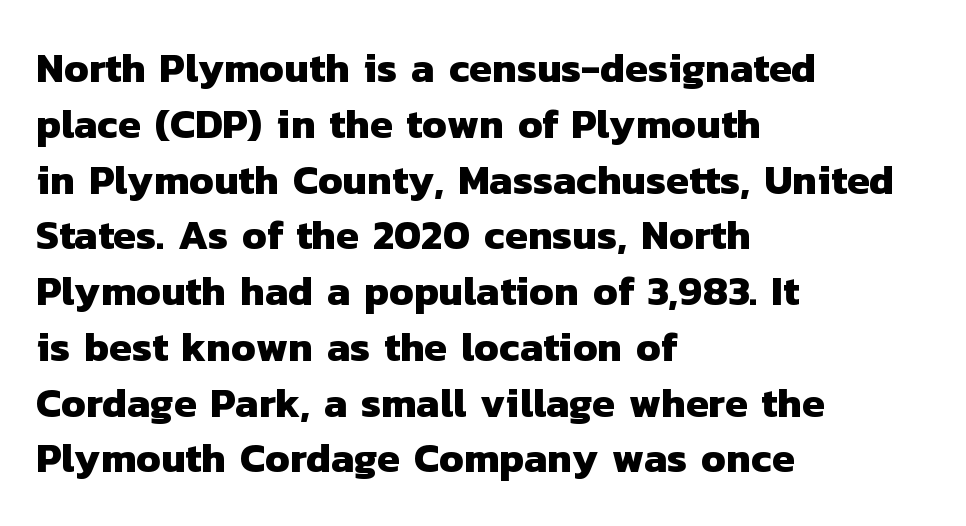
Q: Is the text bold? A: Yes.
Q: Is the typeface a serif or a sans-serif typeface? A: Sans-serif.
Q: Is the text underlined? A: No.
Q: How is the paragraph aligned? A: Left-aligned.
Q: Is the spacing between letters normal or unusually wide? A: Normal.
Q: Is the spacing between lines tight, normal or loose? A: Normal.
Q: Width (condensed, normal, or wide)? A: Normal.
Q: Stroke contrast? A: Low.
Q: x-height? A: Medium.
Q: Monospaced? A: No.
